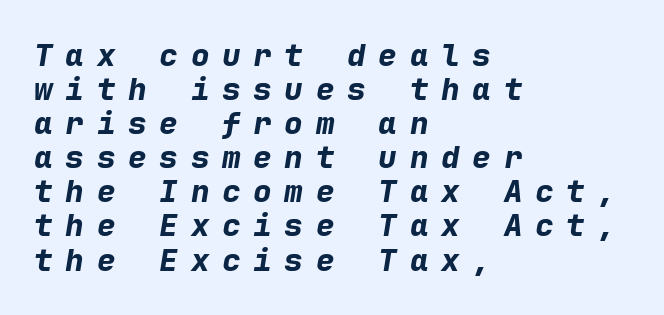
The image shows 31 px bold type, italic (leaning right), monospaced; set left-aligned, tight line spacing (1.1x), unusually wide letter spacing (+0.41 em), not underlined; low stroke contrast and a medium x-height.
